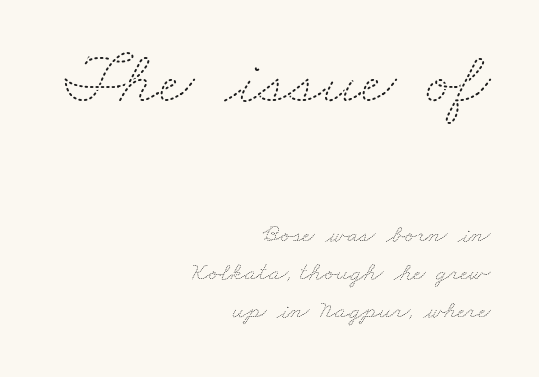
The image shows 77 px thin, wide type; set right-aligned, normal line spacing (1.47x), normal letter spacing, not underlined; the first (top) block is 2.96x larger; medium stroke contrast and a small x-height.
